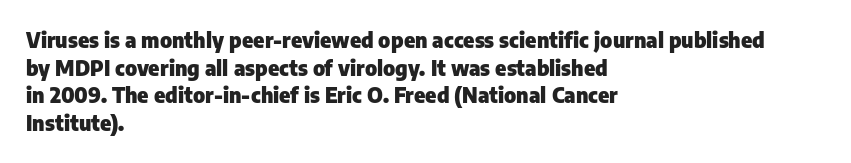
It's the straight-up-and-down kind of type. The words here are not underlined. Summary of vertical rhythm: regular, with standard interline spacing. Alignment: flush left. The rendering keeps characters at their native spacing.
